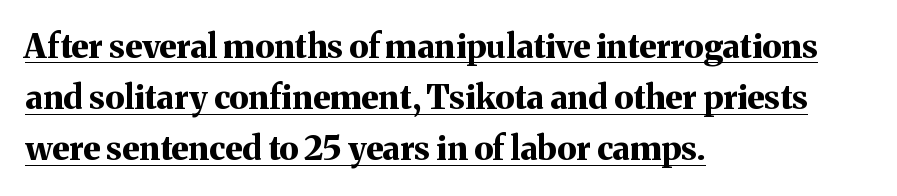
Q: Is the text bold? A: Yes.
Q: Is the text italic (slanted)? A: No, it is upright.
Q: Is the typeface a serif or a sans-serif typeface? A: Serif.
Q: Is the text underlined? A: Yes.
Q: How is the paragraph aligned? A: Left-aligned.
Q: Is the spacing between letters normal or unusually wide? A: Normal.
Q: Is the spacing between lines tight, normal or loose? A: Normal.
Q: Width (condensed, normal, or wide)? A: Normal.
Q: Stroke contrast? A: Medium.
Q: x-height? A: Medium.
Q: Monospaced? A: No.
